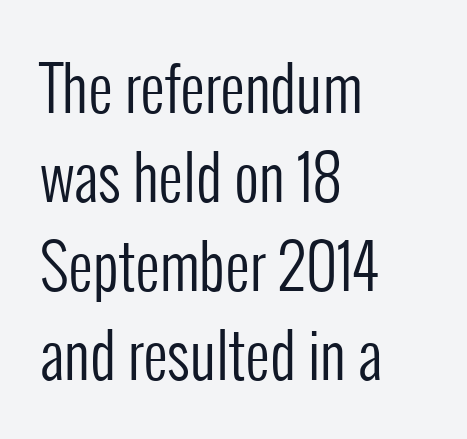
The image shows 61 px regular-weight, condensed sans-serif type, upright; set left-aligned, normal line spacing (1.46x), normal letter spacing, not underlined; low stroke contrast and a medium x-height.
